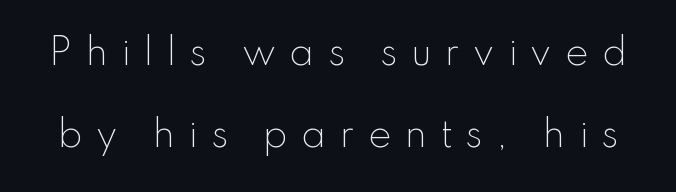
Q: Is the text bold? A: No.
Q: Is the text italic (slanted)? A: No, it is upright.
Q: Is the typeface a serif or a sans-serif typeface? A: Sans-serif.
Q: Is the text underlined? A: No.
Q: Is the spacing between letters normal or unusually wide? A: Unusually wide.
Q: Is the spacing between lines tight, normal or loose? A: Loose.
Q: Width (condensed, normal, or wide)? A: Normal.
Q: Stroke contrast? A: Low.
Q: x-height? A: Small.
Q: Monospaced? A: No.
